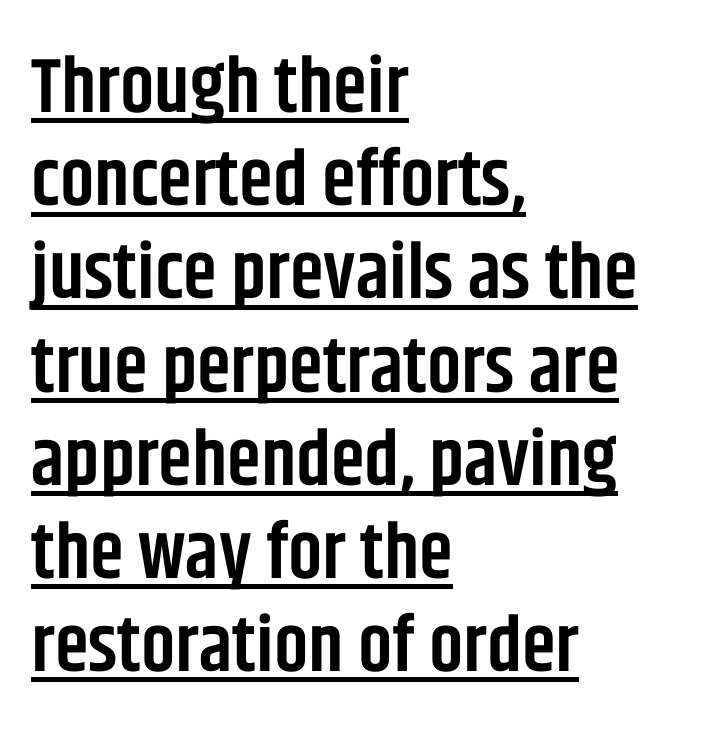
The words here are underlined. Stroke thickness is moderately raised; the sample reads as semibold. Caption: multi-line text, flush left, ragged right. The designer went with a sans here, leaving each stem footless.
